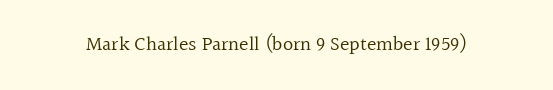
Posture: upright roman. Short note: letters normally spaced. The weight would be labelled regular, book, light, or lighter still. Lines of text with bare space underneath.
